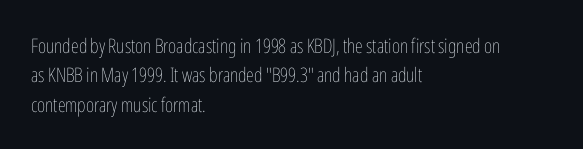
Look at the tracking — it's just the regular setting, nothing added. This sample keeps an unexceptional amount of space between lines. A typesetter would mark this as roman, not italic. Each row of text sits above clean, open space. Ink coverage per letter is moderate at most. This rendering uses left alignment, leaving the right contour irregular.
